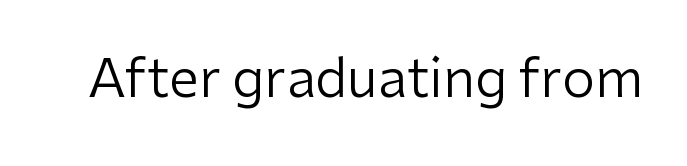
No feet cap the strokes, marking this as sans-serif type. How are the letters spaced? Ordinarily, with no added tracking. Heft: none added — not bold. These lines are rendered in a variable-pitch font.
